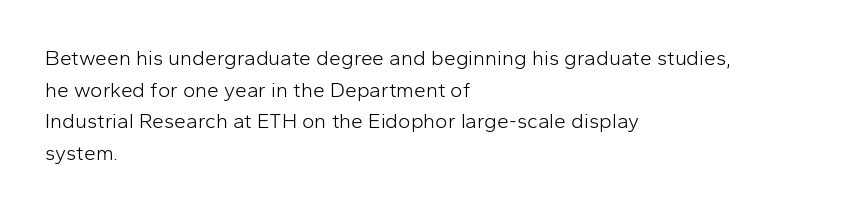
Style check: upright. Leftover space on each line is placed entirely after the last word. The rows are spaced the way most documents space them. The font is comparable to plain body text, perhaps lighter. Honestly, there is no underline to notice here at all. Nobody touched the tracking dial on this one.
